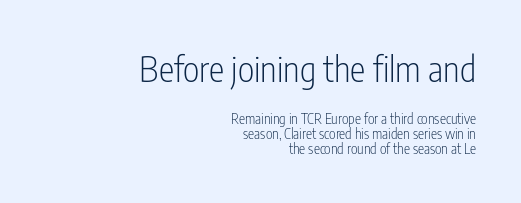
The image shows 35 px light, condensed sans-serif type, upright; set right-aligned, tight line spacing (1.04x), normal letter spacing, not underlined; the first (top) block is 2.5x larger; low stroke contrast and a medium x-height.
